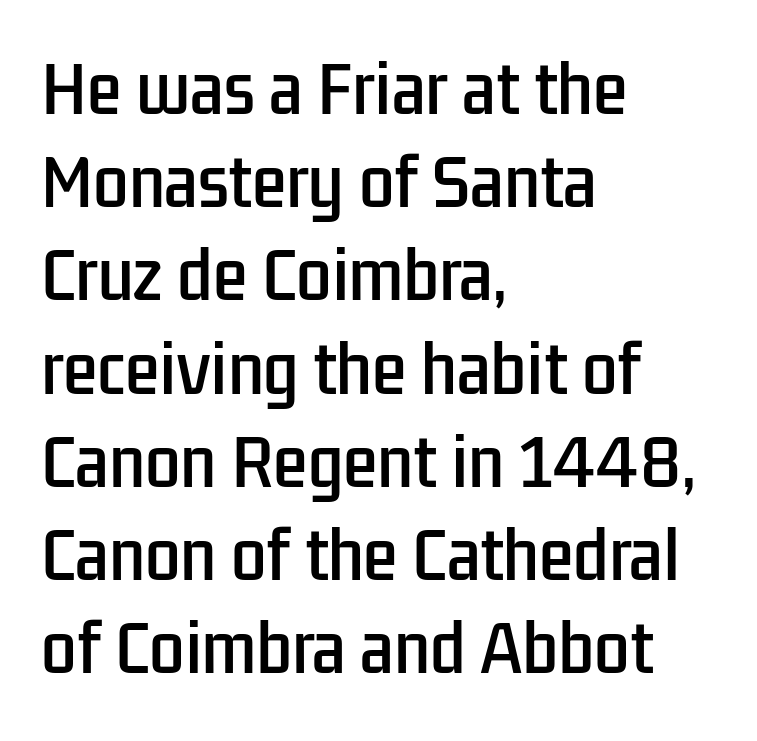
{"serif": "no", "italic": "no", "width": "condensed", "stroke_contrast": "low", "x_height": "medium", "monospaced": "no", "underline": "no", "align": "left", "line_spacing": "normal", "line_spacing_ratio": 1.48, "letter_spacing": "normal", "letter_spacing_em": 0.0, "glyph_px": 63}
